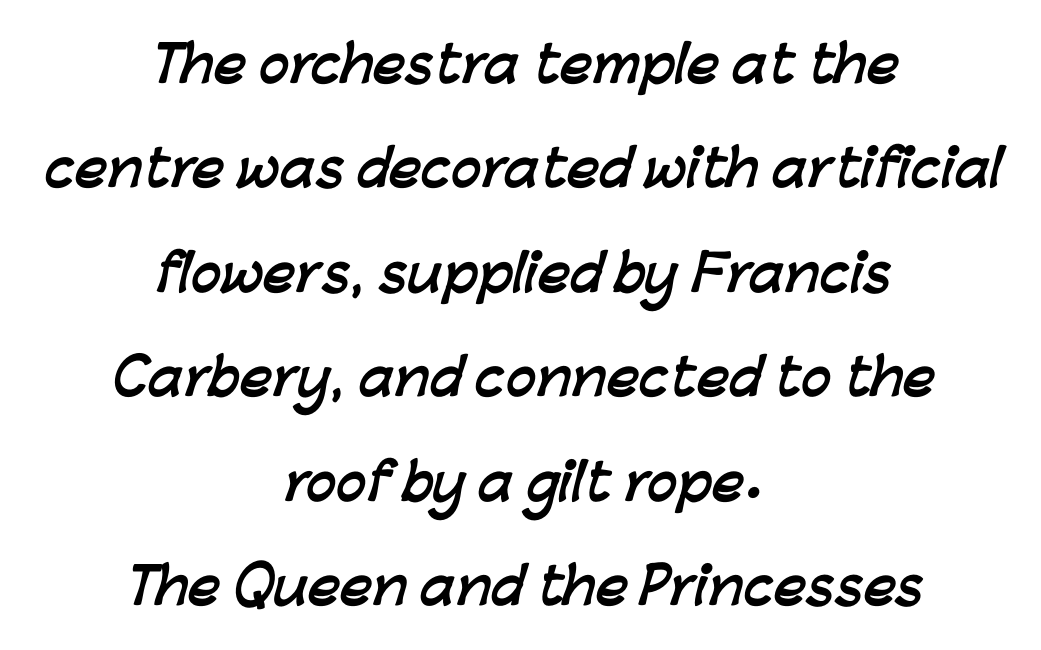
{"serif": "no", "bold": "yes", "weight": "semibold", "width": "normal", "stroke_contrast": "low", "x_height": "medium", "monospaced": "no", "underline": "no", "align": "center", "line_spacing": "loose", "line_spacing_ratio": 2.09, "letter_spacing": "normal", "letter_spacing_em": 0.0, "glyph_px": 50}
